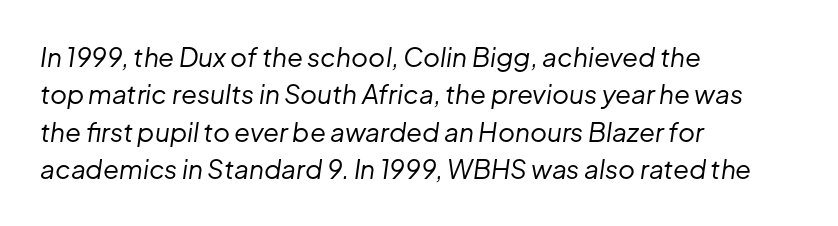
Q: Is the text bold? A: No.
Q: Is the text italic (slanted)? A: Yes, it leans right by about 8 degrees.
Q: Is the text underlined? A: No.
Q: How is the paragraph aligned? A: Left-aligned.
Q: Is the spacing between letters normal or unusually wide? A: Normal.
Q: Is the spacing between lines tight, normal or loose? A: Normal.
